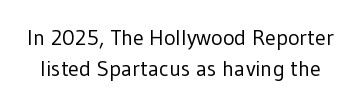
Q: Is the text bold? A: No.
Q: Is the text italic (slanted)? A: No, it is upright.
Q: Is the text underlined? A: No.
Q: Is the spacing between letters normal or unusually wide? A: Normal.
Q: Is the spacing between lines tight, normal or loose? A: Normal.
